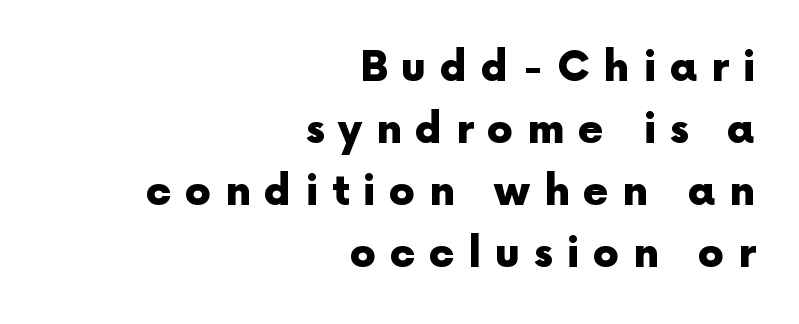
Q: Is the text bold? A: Yes.
Q: Is the text italic (slanted)? A: No, it is upright.
Q: Is the typeface a serif or a sans-serif typeface? A: Sans-serif.
Q: Is the text underlined? A: No.
Q: How is the paragraph aligned? A: Right-aligned.
Q: Is the spacing between letters normal or unusually wide? A: Unusually wide.
Q: Is the spacing between lines tight, normal or loose? A: Normal.
Q: Width (condensed, normal, or wide)? A: Normal.
Q: x-height? A: Medium.
Q: Monospaced? A: No.
